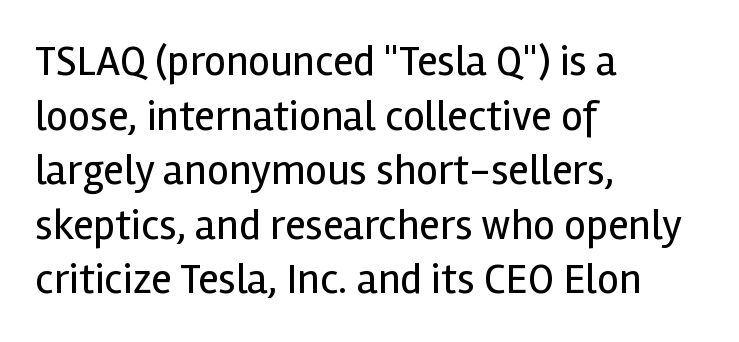
Leading: standard. The rendering anchors every line to the left-hand side. Stroke thickness stays within the range of a standard reading face or lighter. A typesetter would call this proportional, since set widths differ per character. These lines were composed using upright roman letters.
